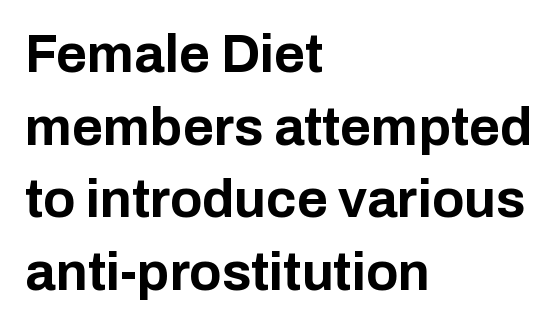
Q: Is the text bold? A: Yes.
Q: Is the text italic (slanted)? A: No, it is upright.
Q: Is the typeface a serif or a sans-serif typeface? A: Sans-serif.
Q: Is the text underlined? A: No.
Q: How is the paragraph aligned? A: Left-aligned.
Q: Is the spacing between letters normal or unusually wide? A: Normal.
Q: Is the spacing between lines tight, normal or loose? A: Normal.
Q: Width (condensed, normal, or wide)? A: Normal.
Q: Stroke contrast? A: Low.
Q: x-height? A: Medium.
Q: Monospaced? A: No.
